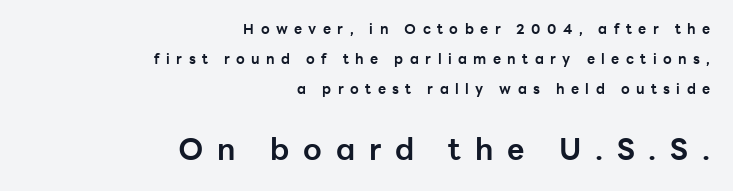
The image shows 30 px bold sans-serif type, upright; set right-aligned, loose line spacing (2.14x), unusually wide letter spacing (+0.46 em), not underlined; the second (bottom) block is 2.14x larger; low stroke contrast and a medium x-height.
